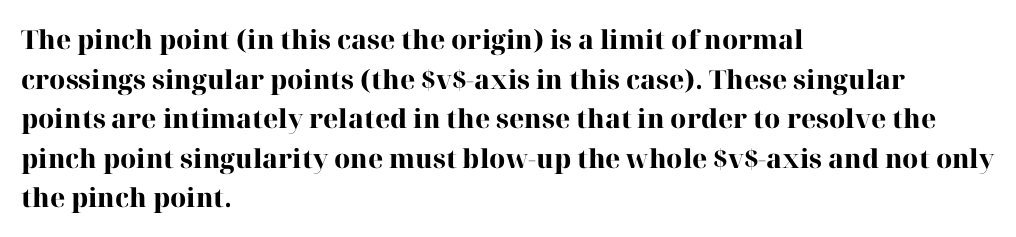
Line spacing here is normal. Words float on clear page, feet unadorned. Each glyph is drawn with heavy, bold strokes. There is no visible air inserted between adjacent glyphs. These lines are set flush left with a ragged right edge. This is roman type, the default non-slanted kind.
